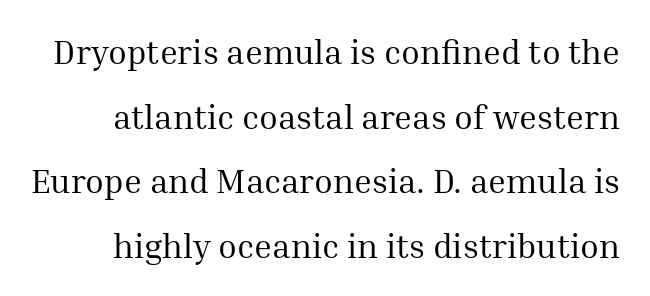
Q: Is the text bold? A: No.
Q: Is the text italic (slanted)? A: No, it is upright.
Q: Is the typeface a serif or a sans-serif typeface? A: Serif.
Q: Is the text underlined? A: No.
Q: Is the spacing between letters normal or unusually wide? A: Normal.
Q: Is the spacing between lines tight, normal or loose? A: Loose.
Q: Width (condensed, normal, or wide)? A: Normal.
Q: Stroke contrast? A: Medium.
Q: x-height? A: Medium.
Q: Monospaced? A: No.
